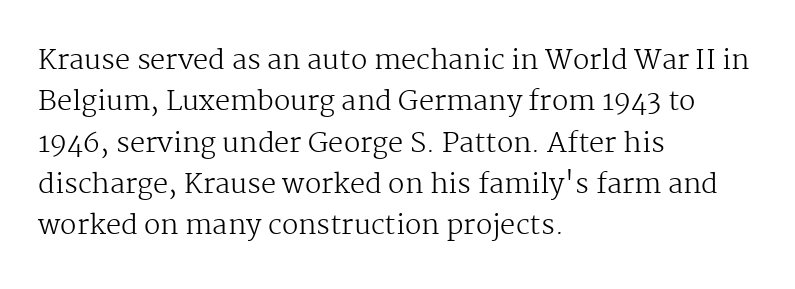
In terms of leading, this rendering sits right in the middle. The lettering stays uniformly vertical, giving the passage a roman look. Decoration check: the copy has no underline. The passage shown is not bold in any degree. How are the letters spaced? Ordinarily, with no added tracking.
